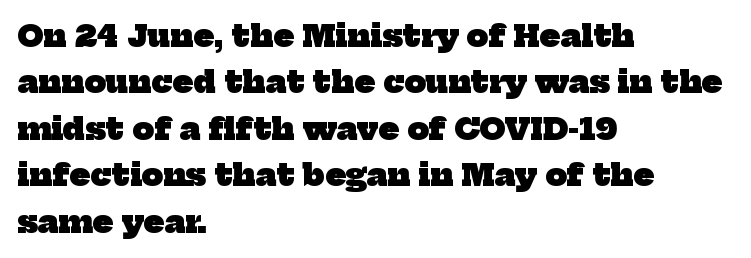
The image shows 30 px heavy serif type; set left-aligned, normal line spacing (1.55x), normal letter spacing, not underlined; low stroke contrast and a medium x-height.
